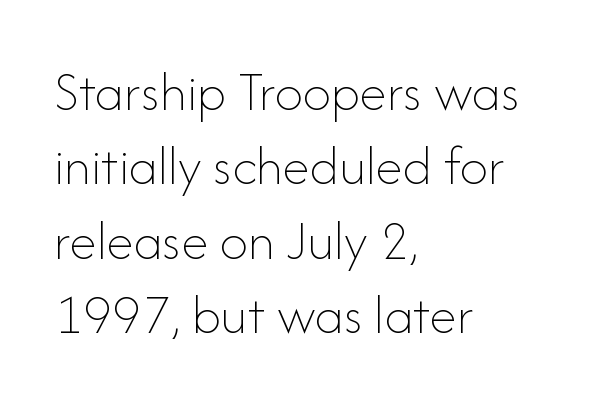
Teacher's note: observe the even left margin — that is flush-left alignment. Lines of text with bare space underneath. Honestly, the letter spacing is just normal — you wouldn't notice it. No extra ink here — the face is not bold. What's the leading like? Ordinary, nothing unusual.
